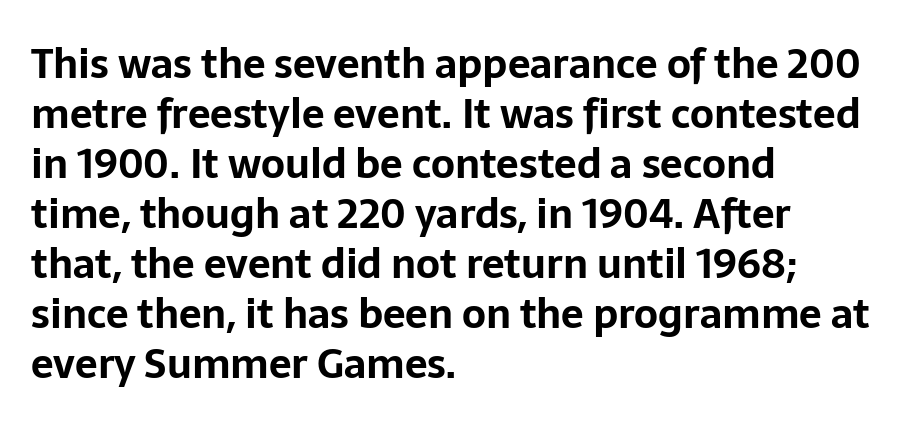
Q: Is the text bold? A: Yes.
Q: Is the text italic (slanted)? A: No, it is upright.
Q: Is the typeface a serif or a sans-serif typeface? A: Sans-serif.
Q: Is the text underlined? A: No.
Q: How is the paragraph aligned? A: Left-aligned.
Q: Is the spacing between letters normal or unusually wide? A: Normal.
Q: Is the spacing between lines tight, normal or loose? A: Normal.
Q: Width (condensed, normal, or wide)? A: Normal.
Q: Stroke contrast? A: Low.
Q: x-height? A: Medium.
Q: Monospaced? A: No.
